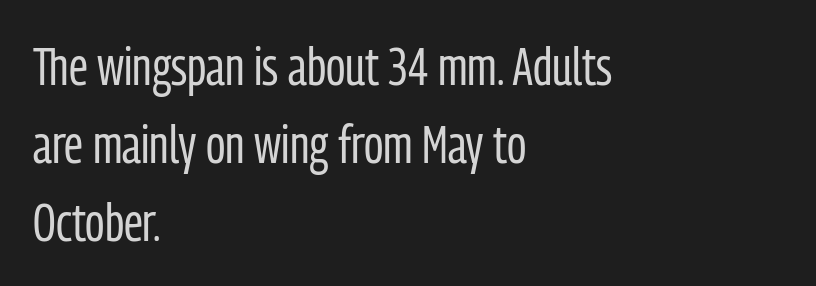
{"serif": "no", "italic": "no", "bold": "no", "weight": "regular", "width": "condensed", "stroke_contrast": "low", "x_height": "medium", "monospaced": "no", "underline": "no", "align": "left", "line_spacing": "normal", "line_spacing_ratio": 1.47, "letter_spacing": "normal", "letter_spacing_em": 0.0, "glyph_px": 53}
